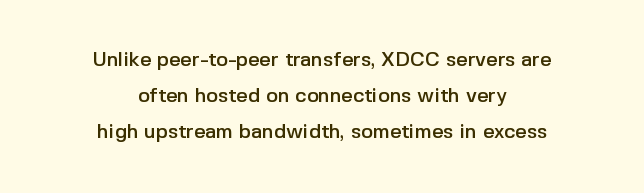
Q: Is the text italic (slanted)? A: No, it is upright.
Q: Is the text underlined? A: No.
Q: How is the paragraph aligned? A: Centered.
Q: Is the spacing between letters normal or unusually wide? A: Normal.
